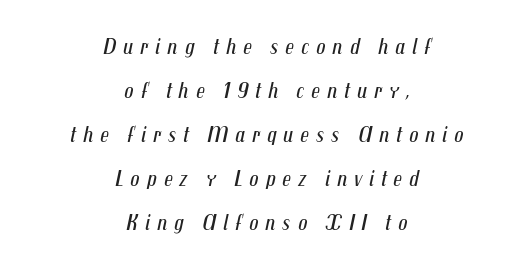
Q: Is the text bold? A: No.
Q: Is the text italic (slanted)? A: Yes, it leans right by about 12 degrees.
Q: Is the text underlined? A: No.
Q: How is the paragraph aligned? A: Centered.
Q: Is the spacing between letters normal or unusually wide? A: Unusually wide.
Q: Is the spacing between lines tight, normal or loose? A: Loose.
